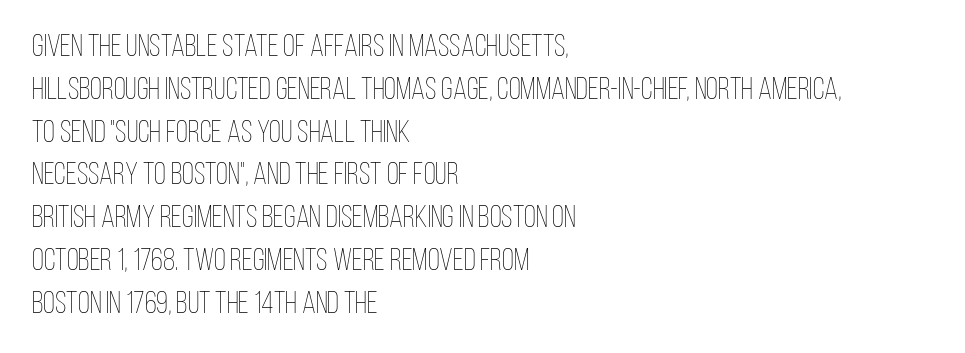
The image shows 31 px thin, condensed type, upright; set left-aligned, normal line spacing (1.38x), normal letter spacing, not underlined; low stroke contrast and a large x-height.
